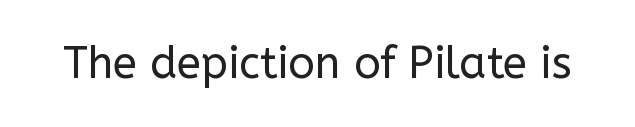
The image shows 44 px regular-weight sans-serif type, upright; set normal letter spacing, not underlined; low stroke contrast and a medium x-height.
